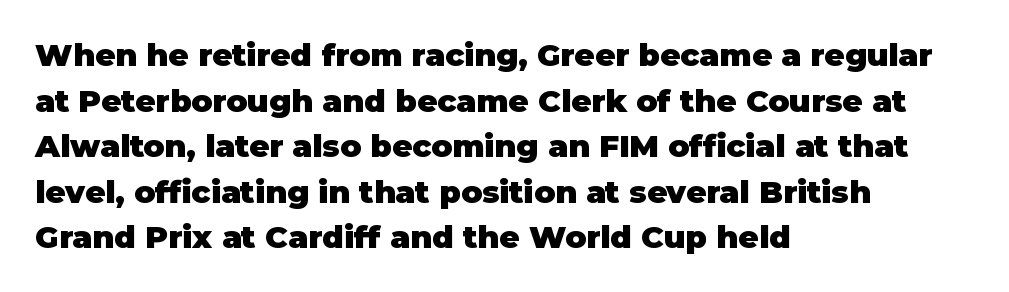
Q: Is the text bold? A: Yes.
Q: Is the text italic (slanted)? A: No, it is upright.
Q: Is the typeface a serif or a sans-serif typeface? A: Sans-serif.
Q: Is the text underlined? A: No.
Q: How is the paragraph aligned? A: Left-aligned.
Q: Is the spacing between letters normal or unusually wide? A: Normal.
Q: Is the spacing between lines tight, normal or loose? A: Normal.
Q: Width (condensed, normal, or wide)? A: Normal.
Q: Stroke contrast? A: Low.
Q: x-height? A: Large.
Q: Monospaced? A: No.
